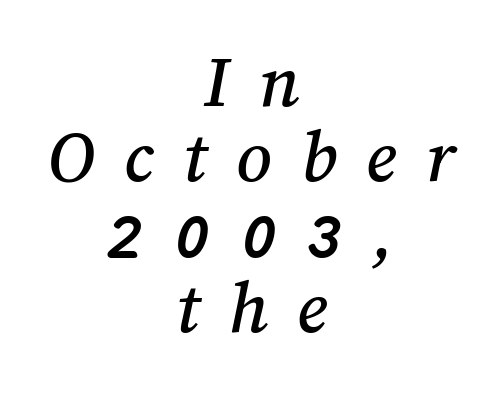
{"width": "normal", "stroke_contrast": "medium", "x_height": "medium", "monospaced": "no", "underline": "no", "align": "center", "line_spacing": "tight", "line_spacing_ratio": 0.98, "letter_spacing": "wide", "letter_spacing_em": 0.38, "glyph_px": 77}
